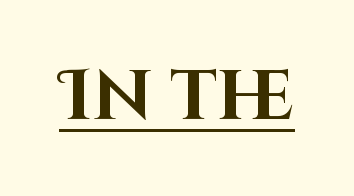
Q: Is the text bold? A: Yes.
Q: Is the text italic (slanted)? A: No, it is upright.
Q: Is the typeface a serif or a sans-serif typeface? A: Sans-serif.
Q: Is the text underlined? A: Yes.
Q: Is the spacing between letters normal or unusually wide? A: Normal.
Q: Width (condensed, normal, or wide)? A: Normal.
Q: Stroke contrast? A: High.
Q: x-height? A: Large.
Q: Monospaced? A: No.
